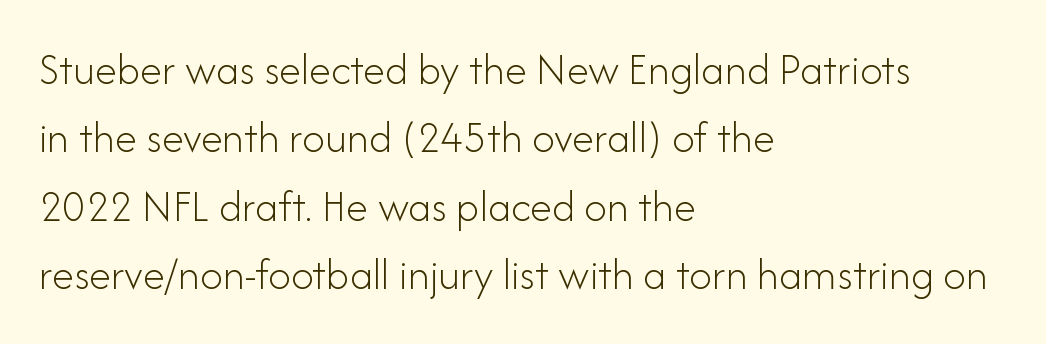
In terms of posture, this sample is upright. There is no visible air inserted between adjacent glyphs. Is there much room between lines? A standard amount, neither cramped nor airy. Think of a printed novel: that variable character pitch is what you see here.
